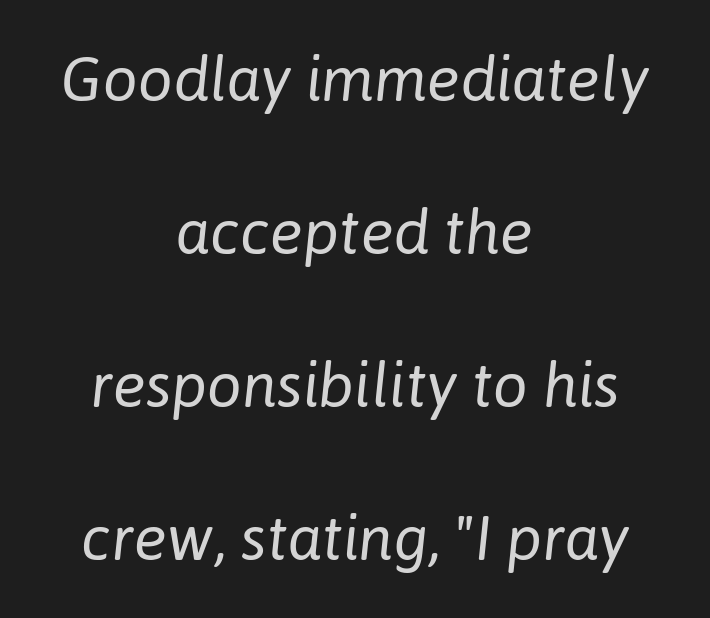
{"italic": "yes", "lean": "right", "slant_degrees": 6, "bold": "no", "weight": "regular", "width": "normal", "stroke_contrast": "low", "x_height": "medium", "monospaced": "no", "underline": "no", "align": "center", "line_spacing": "loose", "line_spacing_ratio": 2.47, "letter_spacing": "normal", "letter_spacing_em": 0.0, "glyph_px": 62}
